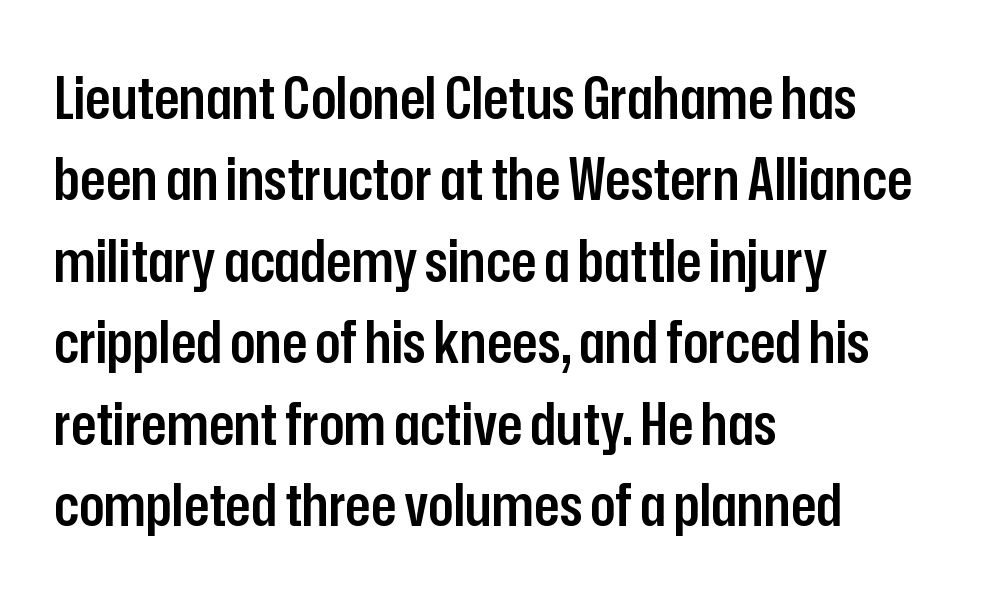
Is there any slant? The stems are plumb. Semibold letterforms, between regular and bold. The glyphs in this specimen are sans serif. The rendering uses a moderate line-height, typical for paragraphs.
